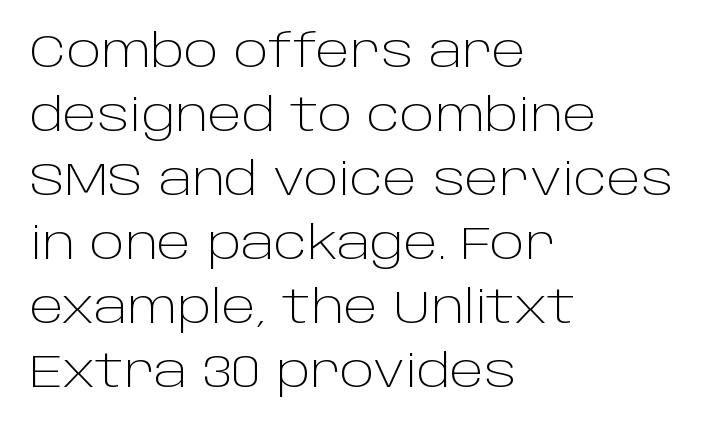
{"serif": "no", "italic": "no", "bold": "no", "weight": "light", "width": "normal", "stroke_contrast": "low", "x_height": "large", "monospaced": "no", "underline": "no", "align": "left", "line_spacing": "normal", "line_spacing_ratio": 1.39, "letter_spacing": "normal", "letter_spacing_em": 0.0, "glyph_px": 46}
